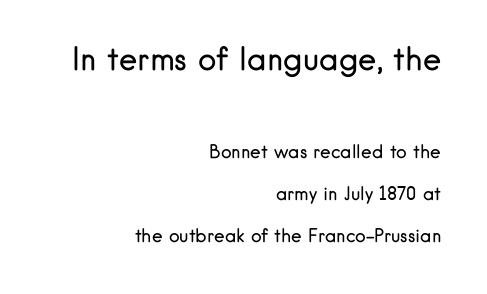
The image shows 31 px regular-weight sans-serif type, upright; set right-aligned, loose line spacing (2.35x), normal letter spacing, not underlined; the first (top) block is 1.72x larger; low stroke contrast and a small x-height.
